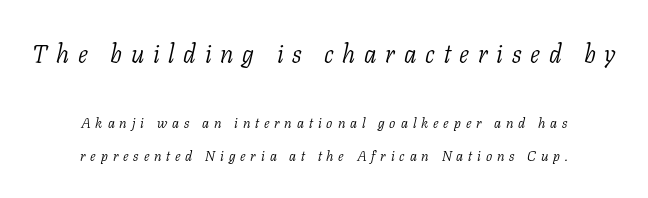
The image shows 25 px text type, italic (leaning right); set centered, loose line spacing (2.37x), unusually wide letter spacing (+0.35 em), not underlined; the first (top) block is 1.79x larger.
